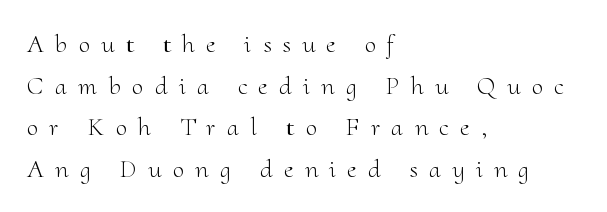
{"italic": "no", "bold": "no", "underline": "no", "align": "left", "line_spacing": "normal", "line_spacing_ratio": 1.6, "letter_spacing": "wide", "letter_spacing_em": 0.44, "glyph_px": 26}
